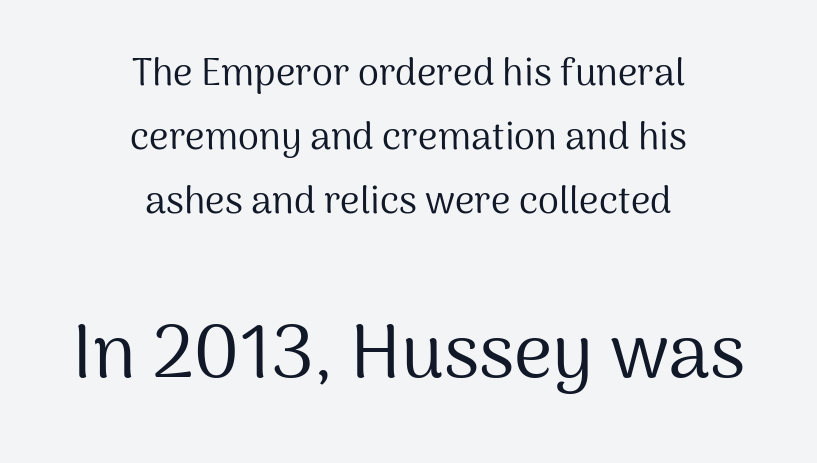
Q: Is the text bold? A: No.
Q: Is the text italic (slanted)? A: No, it is upright.
Q: Is the typeface a serif or a sans-serif typeface? A: Sans-serif.
Q: Is the text underlined? A: No.
Q: How is the paragraph aligned? A: Centered.
Q: Is the spacing between letters normal or unusually wide? A: Normal.
Q: Is the spacing between lines tight, normal or loose? A: Normal.
Q: Which block of text is set in a larger size, the first (top) or the second (bottom)? A: The second (bottom) one.
Q: Width (condensed, normal, or wide)? A: Normal.
Q: Stroke contrast? A: Medium.
Q: x-height? A: Medium.
Q: Monospaced? A: No.
